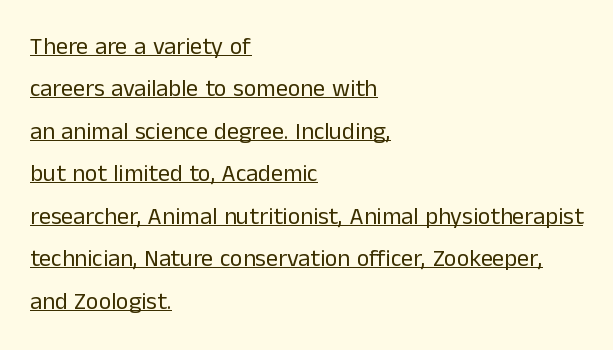
Q: Is the text bold? A: No.
Q: Is the text italic (slanted)? A: No, it is upright.
Q: Is the text underlined? A: Yes.
Q: How is the paragraph aligned? A: Left-aligned.
Q: Is the spacing between letters normal or unusually wide? A: Normal.
